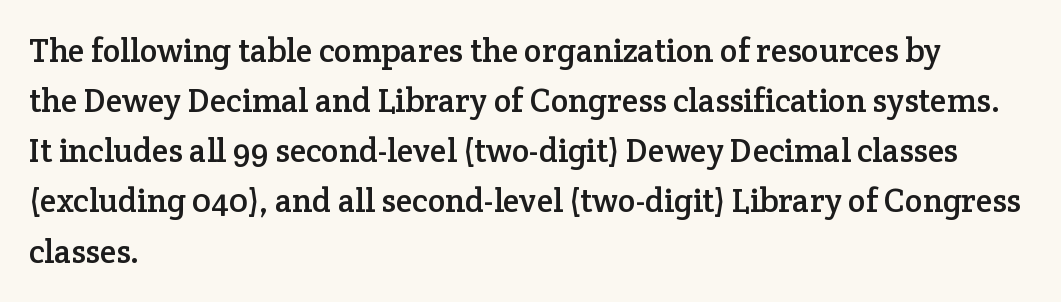
{"serif": "yes", "italic": "no", "width": "normal", "stroke_contrast": "low", "x_height": "medium", "monospaced": "no", "underline": "no", "align": "left", "line_spacing": "normal", "line_spacing_ratio": 1.52, "letter_spacing": "normal", "letter_spacing_em": 0.0, "glyph_px": 33}
